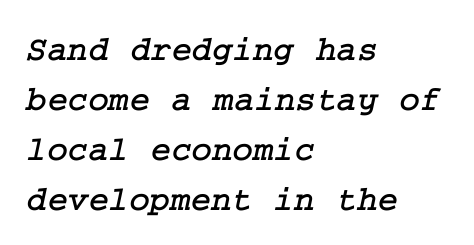
The image shows 35 px serif type; set left-aligned, normal line spacing (1.43x), normal letter spacing, not underlined; low stroke contrast and a medium x-height.
